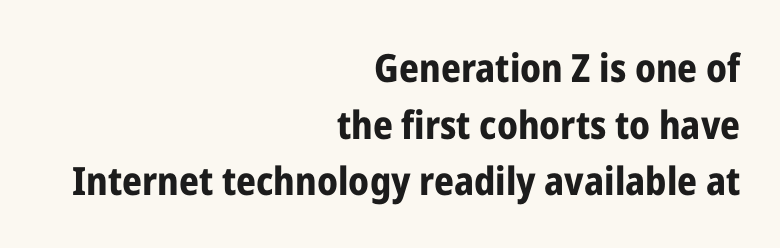
Evenly set lines give the paragraph a standard silhouette. Spacing between characters is what you'd get straight out of the box. Plain, unruled lines of type. In CSS terms this would be text-align: right. The letters carry no serifs — their stems end cleanly without finishing strokes. Do the characters align in a grid? No, the font is proportional.
